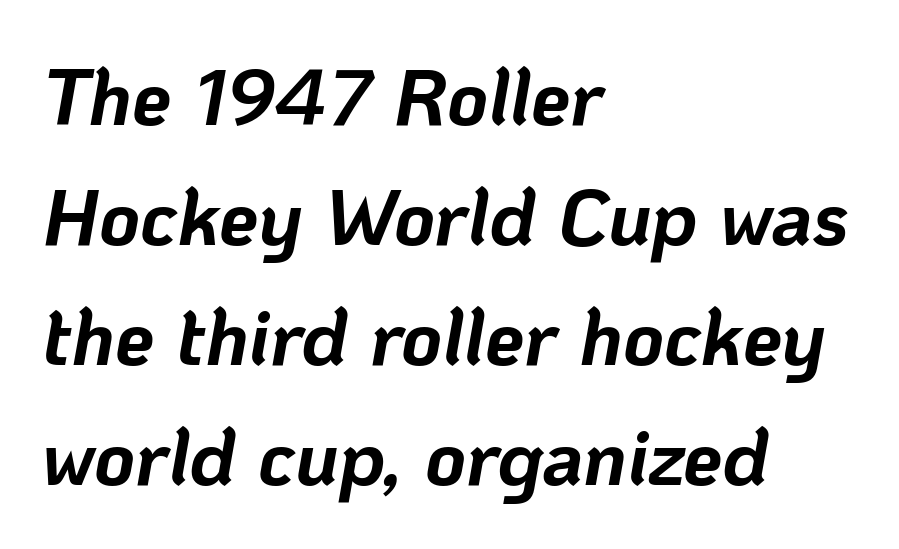
Q: Is the text bold? A: Yes.
Q: Is the text italic (slanted)? A: Yes, it leans right by about 10 degrees.
Q: Is the text underlined? A: No.
Q: How is the paragraph aligned? A: Left-aligned.
Q: Is the spacing between letters normal or unusually wide? A: Normal.
Q: Is the spacing between lines tight, normal or loose? A: Normal.
Q: Width (condensed, normal, or wide)? A: Normal.
Q: Stroke contrast? A: Low.
Q: x-height? A: Medium.
Q: Monospaced? A: No.
